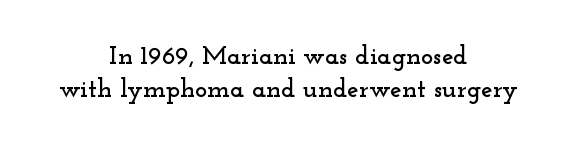
{"italic": "no", "underline": "no", "align": "center", "line_spacing": "normal", "line_spacing_ratio": 1.28, "letter_spacing": "normal", "letter_spacing_em": 0.0, "glyph_px": 26}
